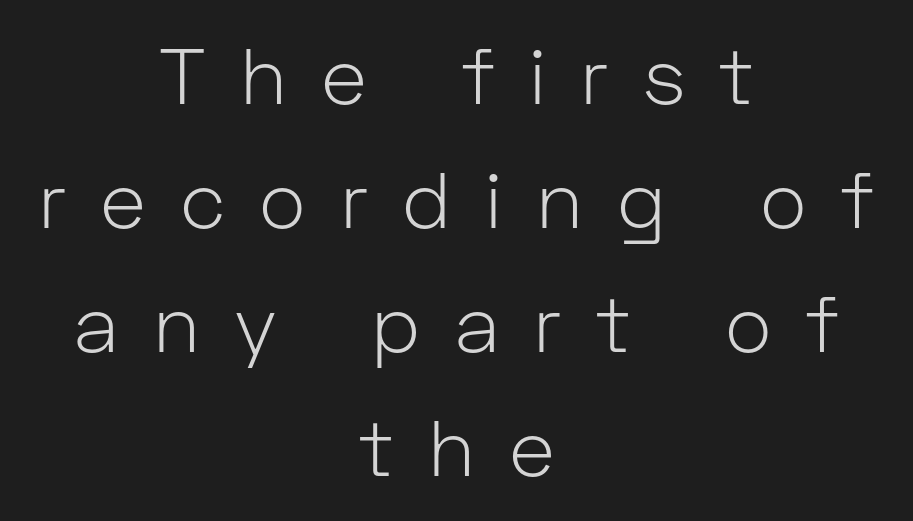
{"serif": "no", "italic": "no", "bold": "no", "weight": "light", "width": "normal", "stroke_contrast": "low", "x_height": "medium", "monospaced": "no", "underline": "no", "align": "center", "line_spacing": "normal", "line_spacing_ratio": 1.57, "letter_spacing": "wide", "letter_spacing_em": 0.43, "glyph_px": 79}
